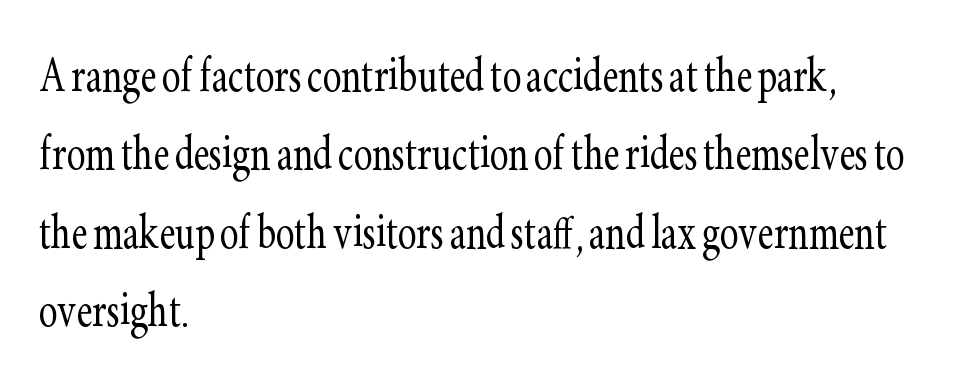
{"serif": "yes", "italic": "no", "bold": "no", "weight": "light", "width": "condensed", "stroke_contrast": "low", "x_height": "small", "monospaced": "no", "underline": "no", "align": "left", "line_spacing": "normal", "line_spacing_ratio": 1.4, "letter_spacing": "normal", "letter_spacing_em": 0.0, "glyph_px": 56}
